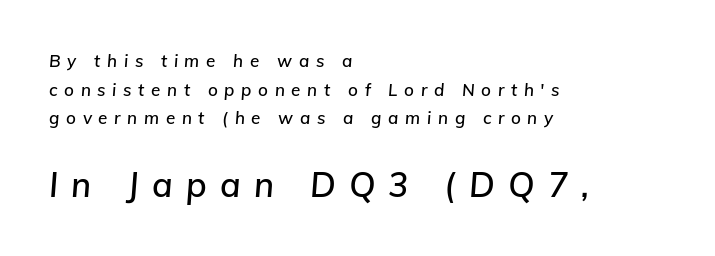
The image shows 34 px text type, italic (leaning right); set left-aligned, normal line spacing (1.69x), unusually wide letter spacing (+0.39 em), not underlined; the second (bottom) block is 2.0x larger; low stroke contrast and a medium x-height.
